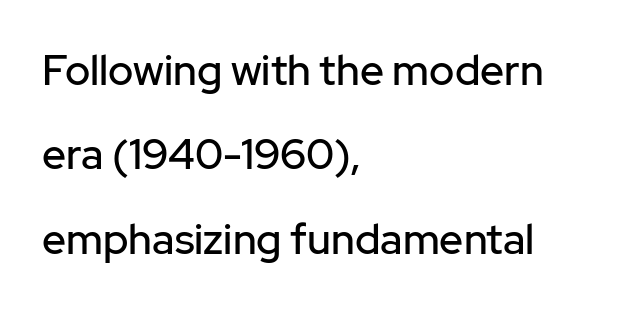
Loosely led — the rows are spread out. No extra tracking has been applied to these lines. Letters rest on an invisible, unmarked baseline. Spacing verdict: proportional, widths tailored to each character. Every stem runs plumb, perpendicular to the baseline.
